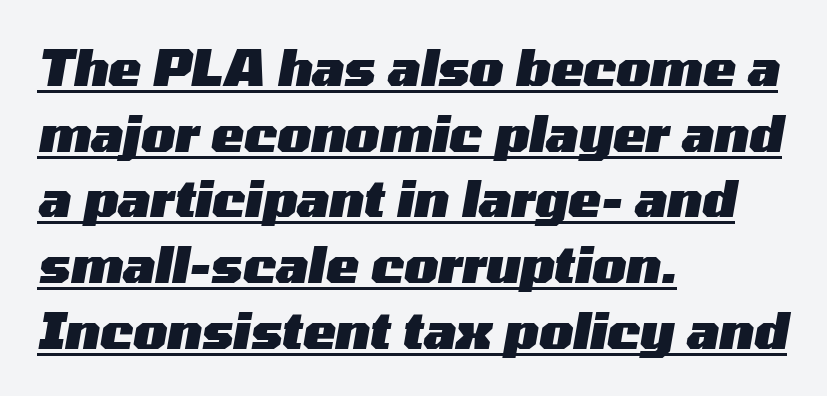
The image shows 49 px heavy, wide type, italic (leaning right); set left-aligned, normal line spacing (1.34x), normal letter spacing, underlined; medium stroke contrast and a medium x-height.
